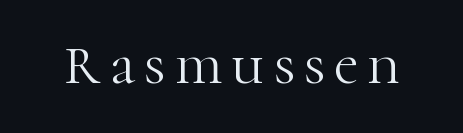
Serifs: yes, visible at the terminals of the letterforms. The specimen omits any rule beneath the text block's lines. The weight would be labelled regular, book, light, or lighter still. Do the characters align in a grid? No, the font is proportional. The specimen reads as upright at a glance.
